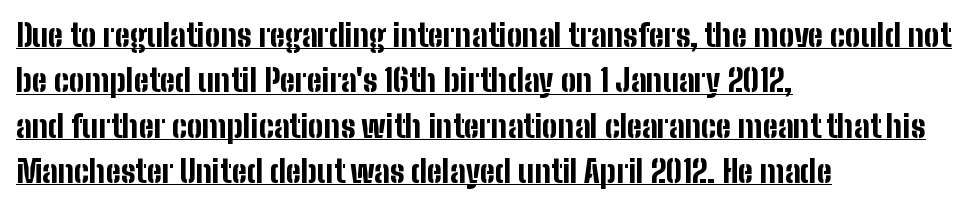
The letters stand straight up with perfectly vertical stems. Strokes here are thick enough to call this a true bold. Look at the bottom of the vertical strokes: they stop flat, with no serifs. In CSS terms this would be text-align: left. The horizontal fit of the characters is conventional and even.
